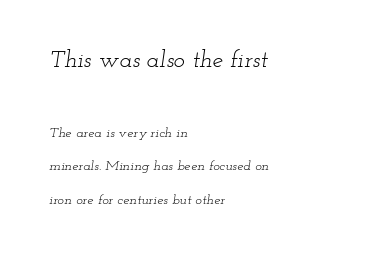
How would I describe the line gaps? Wide and relaxed. Alignment: flush left. The block sitting higher on the canvas is the one with enlarged characters. No word sits above an underline. There is no visible air inserted between adjacent glyphs. Heaviness? Minimal to ordinary, like unemphasized prose.
